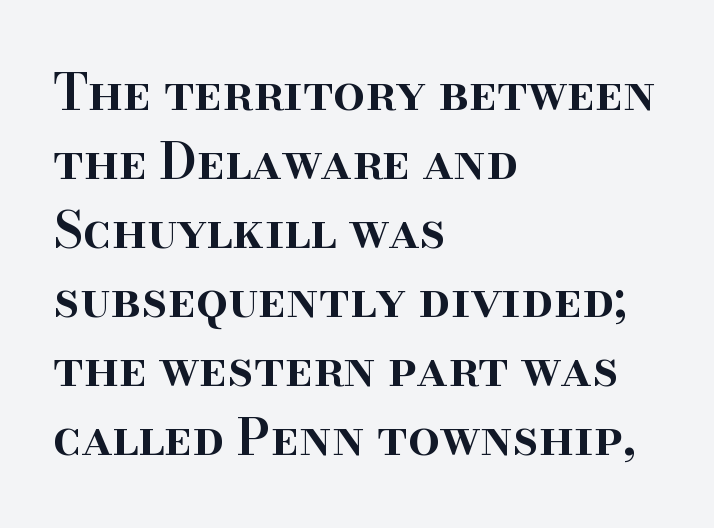
Q: Is the text bold? A: Semi-bold.
Q: Is the text italic (slanted)? A: No, it is upright.
Q: Is the typeface a serif or a sans-serif typeface? A: Serif.
Q: Is the text underlined? A: No.
Q: How is the paragraph aligned? A: Left-aligned.
Q: Is the spacing between letters normal or unusually wide? A: Normal.
Q: Is the spacing between lines tight, normal or loose? A: Normal.
Q: Width (condensed, normal, or wide)? A: Normal.
Q: Stroke contrast? A: High.
Q: x-height? A: Small.
Q: Monospaced? A: No.
